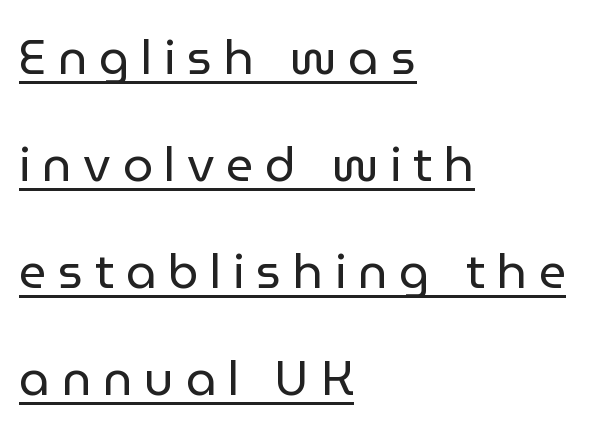
Q: Is the text bold? A: No.
Q: Is the text italic (slanted)? A: No, it is upright.
Q: Is the typeface a serif or a sans-serif typeface? A: Sans-serif.
Q: Is the text underlined? A: Yes.
Q: How is the paragraph aligned? A: Left-aligned.
Q: Is the spacing between letters normal or unusually wide? A: Unusually wide.
Q: Is the spacing between lines tight, normal or loose? A: Loose.
Q: Width (condensed, normal, or wide)? A: Normal.
Q: Stroke contrast? A: Low.
Q: x-height? A: Medium.
Q: Monospaced? A: No.
